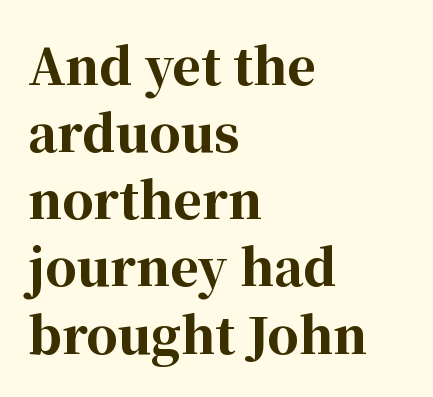
Caption: bold face, heavy strokes. The letters stand straight up with perfectly vertical stems. The letters advance in unequal steps, a hallmark of proportional type. Underline: absent.
